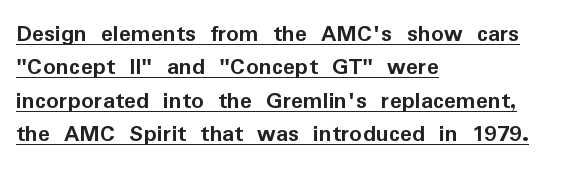
Students, this is bold: see how much ink each stroke carries. The space between consecutive lines is moderate. The compositor pushed each line to the left boundary. The lettering holds an erect, upright posture throughout. A baseline rule has been typeset under these characters.
